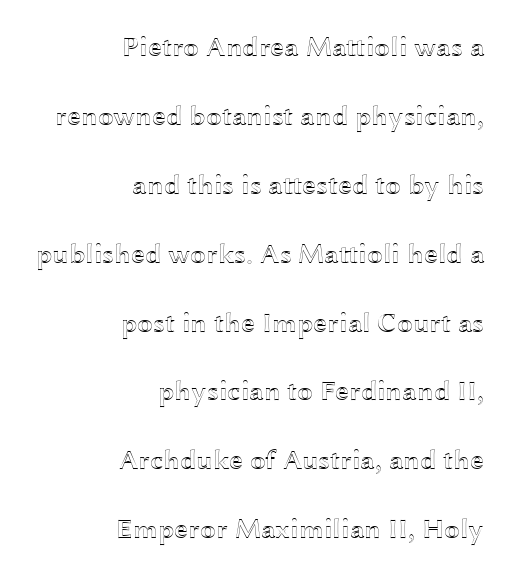
{"italic": "no", "width": "wide", "x_height": "medium", "monospaced": "no", "underline": "no", "align": "right", "line_spacing": "loose", "line_spacing_ratio": 2.46, "letter_spacing": "normal", "letter_spacing_em": 0.0, "glyph_px": 28}
